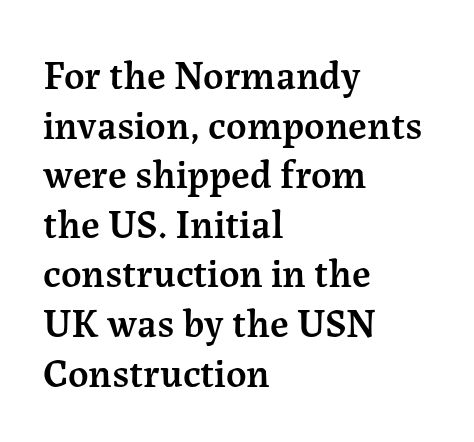
In CSS terms this would be text-align: left. Italic: no, the glyphs are upright roman. The type is set solid horizontally, with unmodified tracking. The passage shown is not underscored anywhere. Do the characters align in a grid? No, the font is proportional. The characters look somewhat weighty, a semibold short of true bold.
